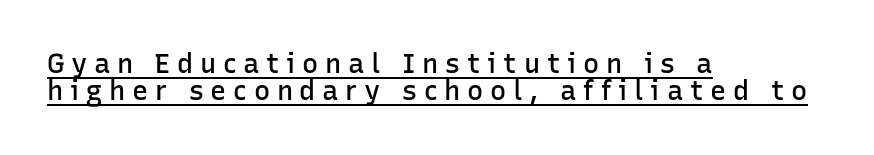
{"italic": "no", "bold": "semi", "underline": "yes", "align": "left", "line_spacing": "tight", "line_spacing_ratio": 1.01, "letter_spacing": "wide", "letter_spacing_em": 0.25, "glyph_px": 27}
